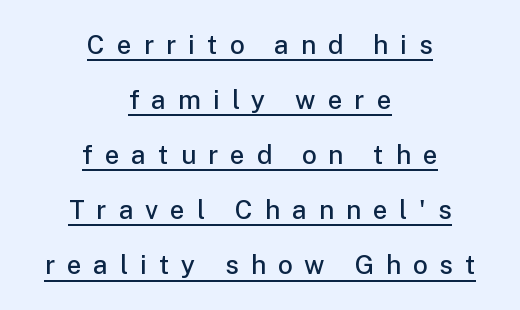
{"italic": "no", "bold": "semi", "underline": "yes", "align": "center", "line_spacing": "loose", "line_spacing_ratio": 2.12, "letter_spacing": "wide", "letter_spacing_em": 0.46, "glyph_px": 26}
